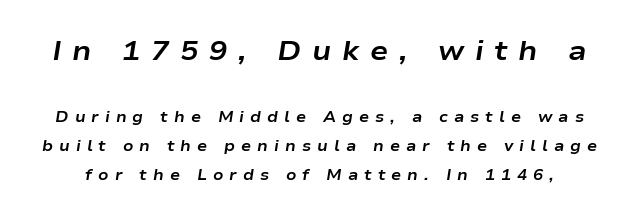
This sample uses expanded letter spacing, leaving extra air between glyphs. Weight check: bold — yes, fully. The more generous point size was reserved for the upper chunk. You could fit nearly another row in the gap between these rows. Only glyphs here, with clear space below each row.
